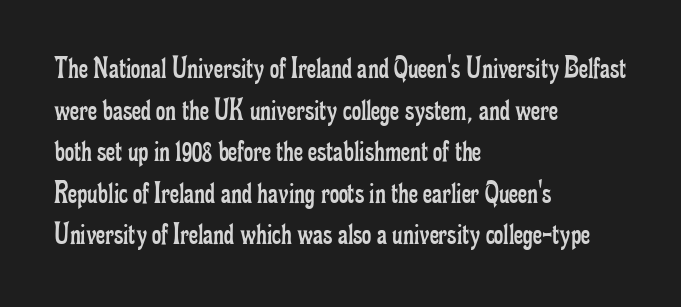
{"serif": "yes", "italic": "no", "bold": "no", "weight": "regular", "width": "condensed", "stroke_contrast": "low", "x_height": "small", "monospaced": "no", "underline": "no", "align": "left", "line_spacing": "normal", "line_spacing_ratio": 1.3, "letter_spacing": "normal", "letter_spacing_em": 0.0, "glyph_px": 32}
